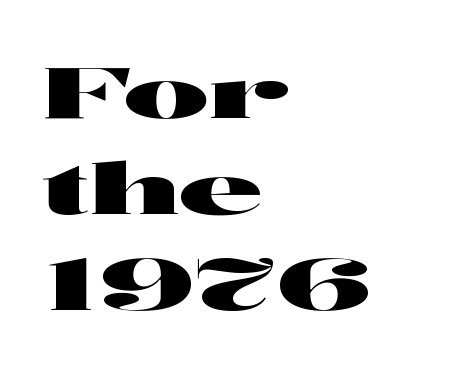
Q: Is the text italic (slanted)? A: No, it is upright.
Q: Is the typeface a serif or a sans-serif typeface? A: Sans-serif.
Q: Is the text underlined? A: No.
Q: How is the paragraph aligned? A: Left-aligned.
Q: Is the spacing between letters normal or unusually wide? A: Normal.
Q: Is the spacing between lines tight, normal or loose? A: Normal.
Q: Width (condensed, normal, or wide)? A: Wide.
Q: Stroke contrast? A: High.
Q: x-height? A: Medium.
Q: Monospaced? A: No.
